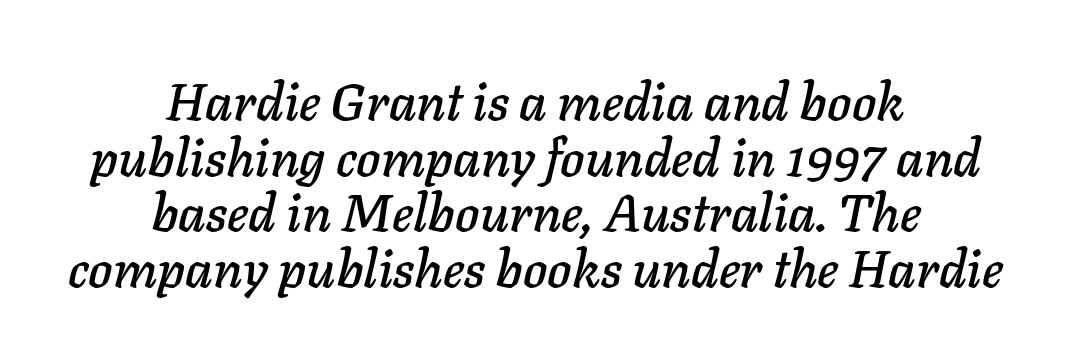
Q: Is the text italic (slanted)? A: Yes, it leans right by about 11 degrees.
Q: Is the text underlined? A: No.
Q: How is the paragraph aligned? A: Centered.
Q: Is the spacing between letters normal or unusually wide? A: Normal.
Q: Is the spacing between lines tight, normal or loose? A: Tight.
Q: Width (condensed, normal, or wide)? A: Normal.
Q: Stroke contrast? A: Low.
Q: x-height? A: Medium.
Q: Monospaced? A: No.
